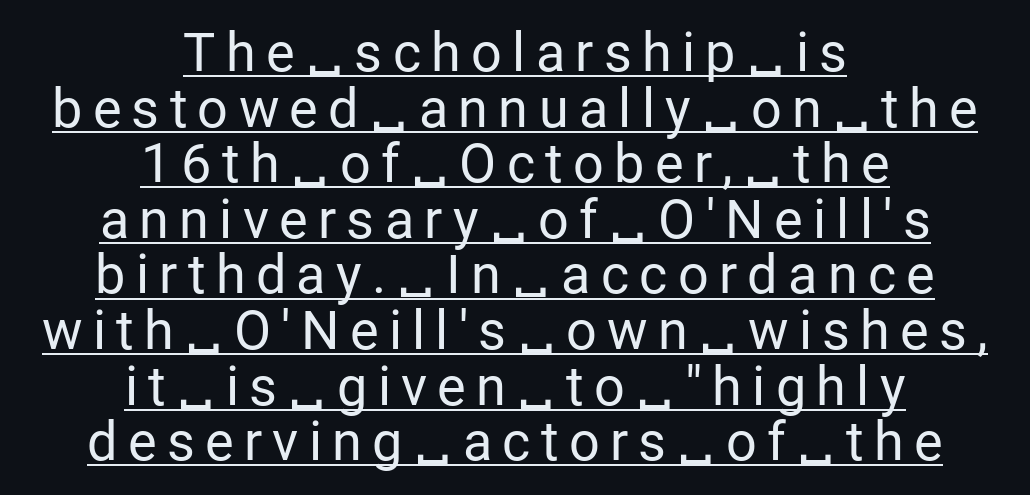
The face used here appears with an underline applied. One-word summary of the alignment: center. Is there much room between lines? No — they nearly touch. Is this a heavy cut? Hardly; it is regular or lighter. You could not count columns in this text — the font is proportionally spaced.
